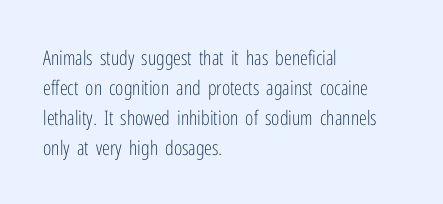
{"italic": "no", "bold": "no", "underline": "no", "align": "left", "line_spacing": "normal", "line_spacing_ratio": 1.5, "letter_spacing": "normal", "letter_spacing_em": 0.0, "glyph_px": 20}
